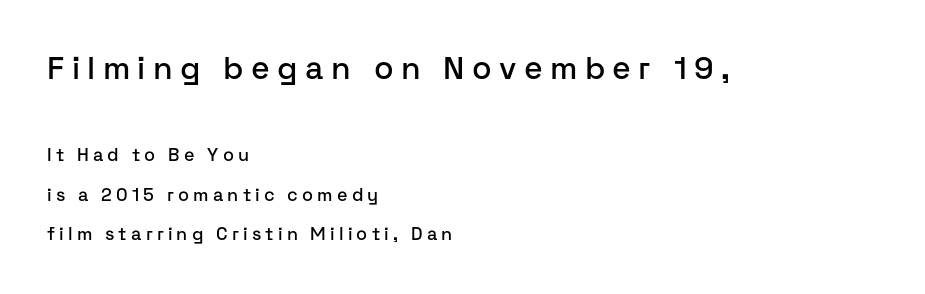
The image shows 32 px sans-serif type, upright; set left-aligned, loose line spacing (2.2x), unusually wide letter spacing (+0.23 em), not underlined; the first (top) block is 1.78x larger; low stroke contrast and a medium x-height.
